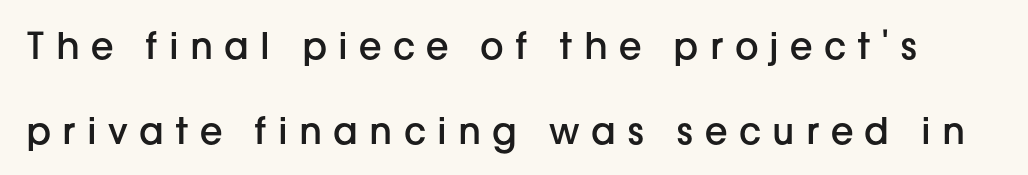
{"serif": "no", "italic": "no", "bold": "semi", "weight": "semibold", "width": "normal", "stroke_contrast": "low", "x_height": "medium", "monospaced": "no", "underline": "no", "line_spacing": "loose", "line_spacing_ratio": 2.29, "letter_spacing": "wide", "letter_spacing_em": 0.3, "glyph_px": 37}
